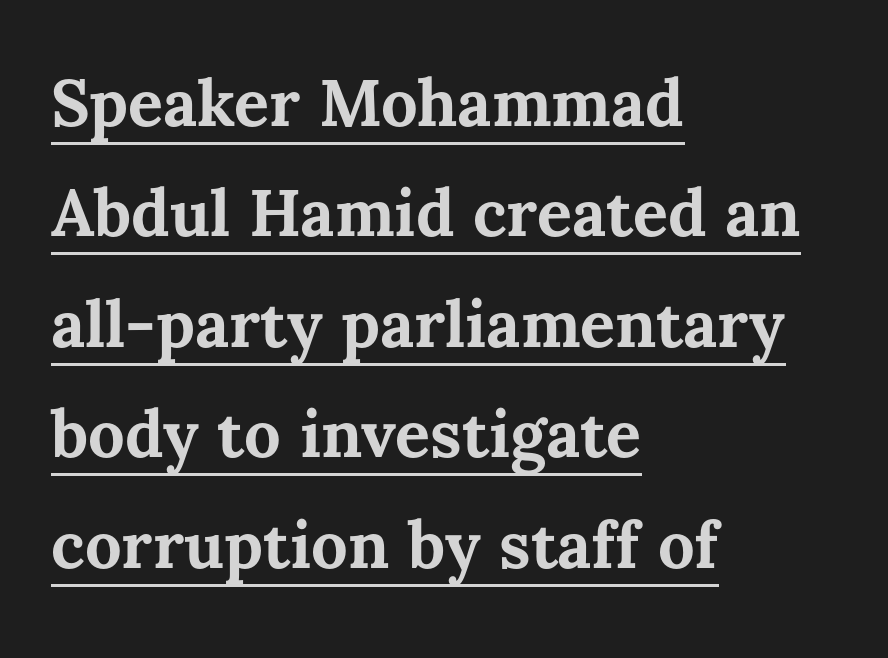
Each glyph is drawn with heavy, bold strokes. Honestly, the letter spacing is just normal — you wouldn't notice it. Left-aligned paragraph, ragged on the right. Here the designer chose a conventional face with non-uniform glyph widths. Students, observe: this is what conventionally led text looks like.
